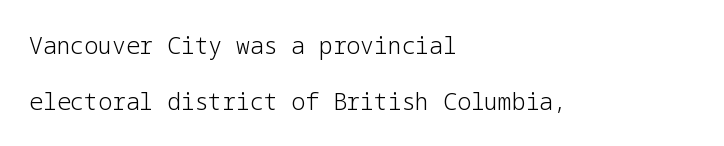
These glyphs show unthickened strokes, regular width or finer. The horizontal fit of the characters is conventional and even. Designer's note — italics off, roman on. The leading is generous, giving the passage an open texture. The baseline area is clear. Line starts are locked; line ends wander.
